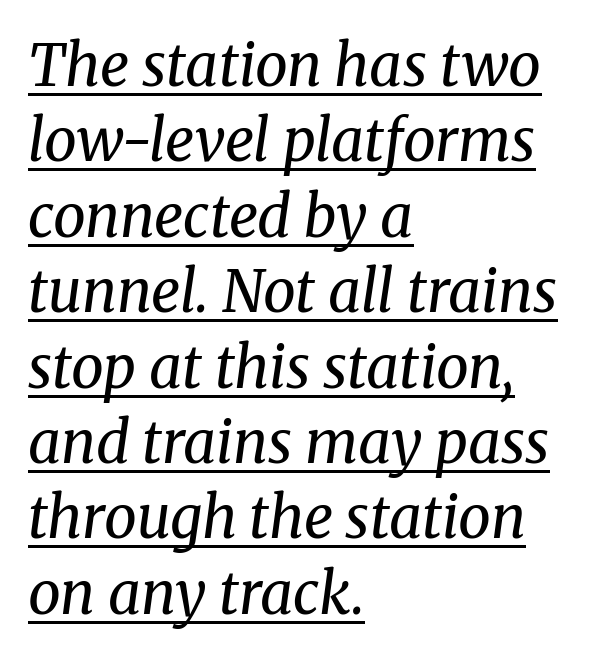
{"serif": "yes", "italic": "yes", "lean": "right", "slant_degrees": 8, "bold": "no", "weight": "regular", "width": "normal", "stroke_contrast": "medium", "x_height": "medium", "monospaced": "no", "underline": "yes", "align": "left", "line_spacing": "normal", "line_spacing_ratio": 1.3, "letter_spacing": "normal", "letter_spacing_em": 0.0, "glyph_px": 58}
